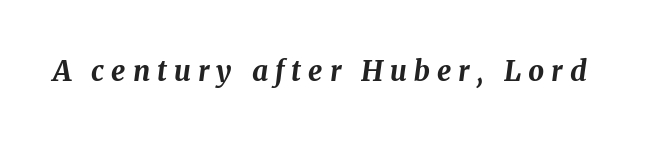
{"italic": "yes", "lean": "right", "slant_degrees": 8, "bold": "yes", "weight": "bold", "width": "normal", "stroke_contrast": "medium", "x_height": "medium", "monospaced": "no", "underline": "no", "letter_spacing": "wide", "letter_spacing_em": 0.25, "glyph_px": 28}
